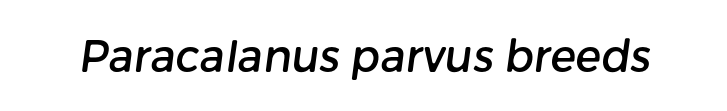
Each letter keeps its own natural width here, so spacing adapts to shape. Regarding serifs, this sample does without them. Type without underlining. The rendering keeps characters at their native spacing.
